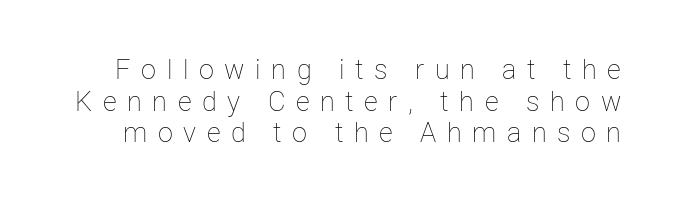
A light-to-regular cut is what we see here. Every character sits straight up, as roman type does. A bare baseline throughout the passage. The rendering inserts visible extra space after every character.
